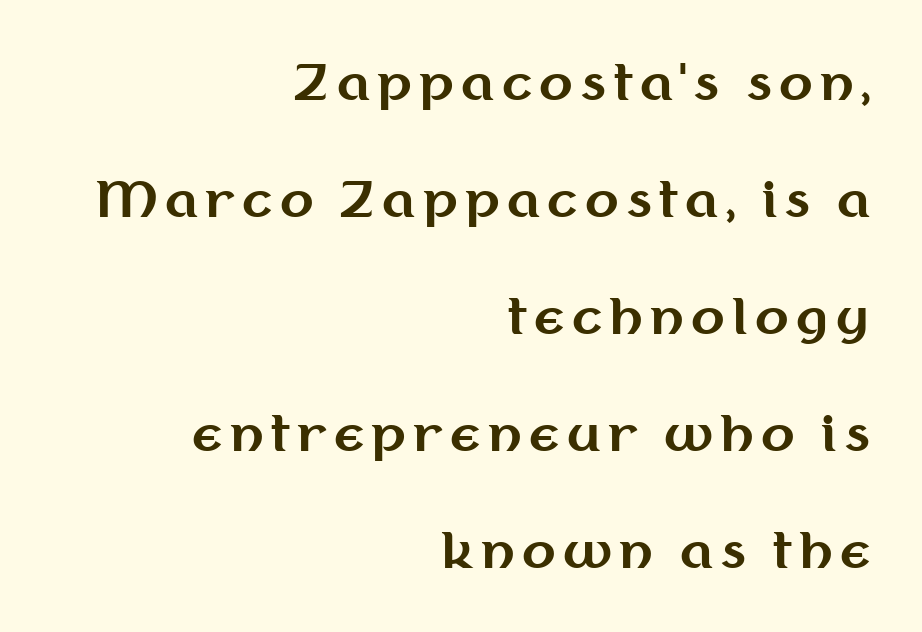
The ragged edge is on the left, which tells us the setting is flush right. Does the weight exceed regular? Yes, all the way to bold. Leading is clearly above the norm, producing a sparse column. This rendering employs a face without finishing strokes, i.e., a sans-serif.
